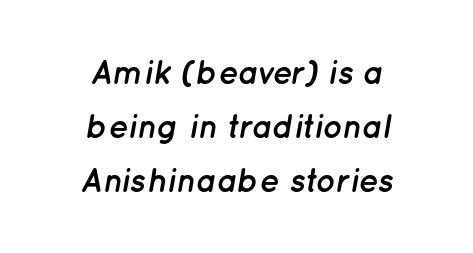
{"italic": "yes", "lean": "right", "slant_degrees": 12, "bold": "yes", "weight": "semibold", "width": "normal", "stroke_contrast": "low", "x_height": "medium", "monospaced": "no", "underline": "no", "align": "center", "line_spacing": "normal", "line_spacing_ratio": 1.64, "letter_spacing": "normal", "letter_spacing_em": 0.0, "glyph_px": 33}
